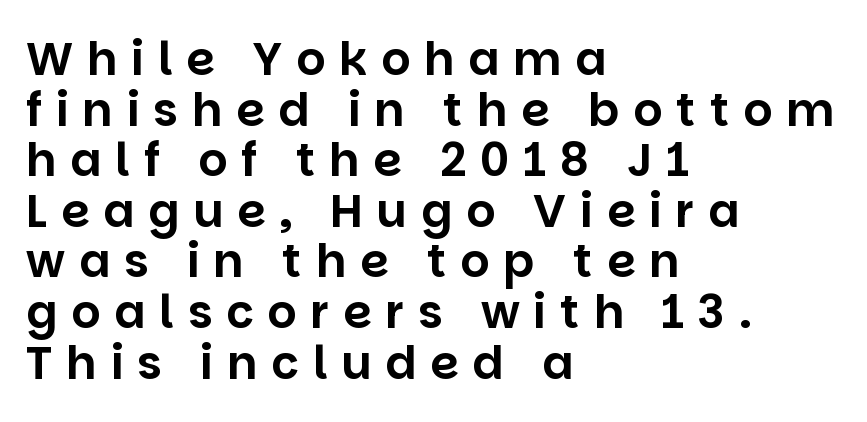
The image shows 46 px sans-serif type, upright; set left-aligned, tight line spacing (1.1x), unusually wide letter spacing (+0.3 em), not underlined; low stroke contrast and a large x-height.
